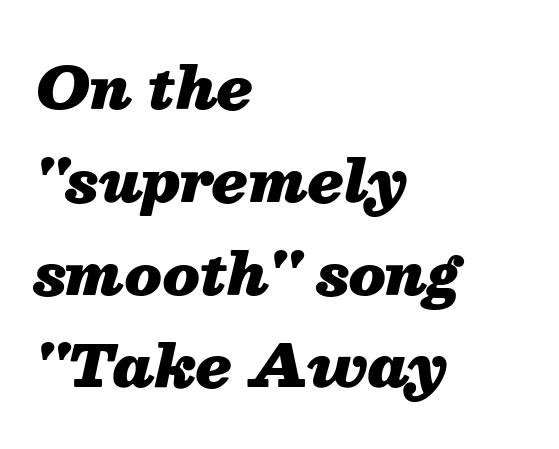
This rendering leaves character spacing at its baseline value. Italic? Definitely — the glyphs are oblique. Whoever set this chose a conventional vertical rhythm. Each line starts at the same left margin while the right side varies.
